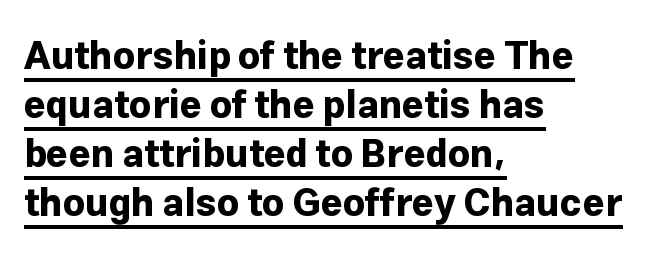
These characters rest on top of a visible drawn line. Tall strokes in this sample are plumb rather than angled. The ragged edge is on the right, which tells us the setting is flush left. The block of text has a typical density, with ordinary space between rows. Note the varied advance widths — an 'i' is clearly narrower than an 'm'.
